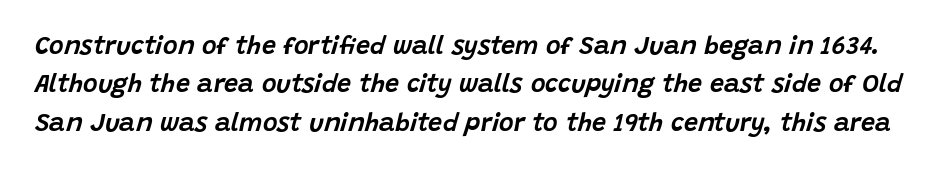
The image shows 25 px text type, italic (leaning right); set normal line spacing (1.54x), normal letter spacing, not underlined.
